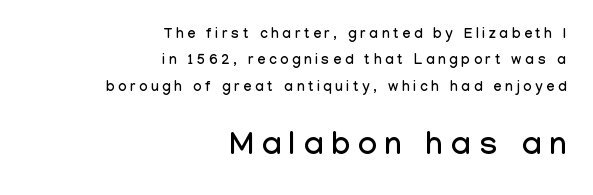
You can tell it's not italic because the verticals are truly vertical. The glyphs in this specimen are sans serif. Does the copy run flush right? Yes — the right margin is perfectly even. Proportional: the letters do not fall into vertical columns.
